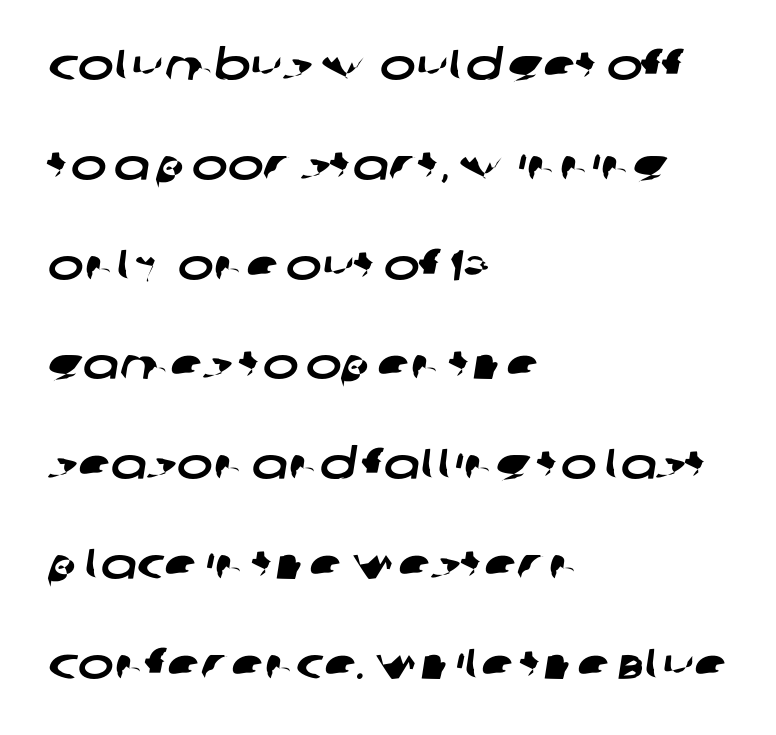
Q: Is the typeface a serif or a sans-serif typeface? A: Sans-serif.
Q: Is the text underlined? A: No.
Q: How is the paragraph aligned? A: Left-aligned.
Q: Is the spacing between letters normal or unusually wide? A: Normal.
Q: Is the spacing between lines tight, normal or loose? A: Loose.
Q: Width (condensed, normal, or wide)? A: Wide.
Q: Stroke contrast? A: Low.
Q: x-height? A: Large.
Q: Monospaced? A: No.
